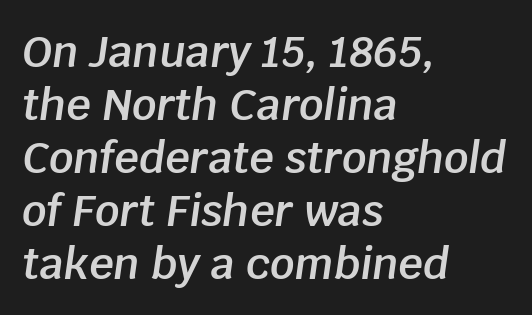
Q: Is the text bold? A: Semi-bold.
Q: Is the text italic (slanted)? A: Yes, it leans right by about 8 degrees.
Q: Is the text underlined? A: No.
Q: How is the paragraph aligned? A: Left-aligned.
Q: Is the spacing between letters normal or unusually wide? A: Normal.
Q: Width (condensed, normal, or wide)? A: Normal.
Q: Stroke contrast? A: Low.
Q: x-height? A: Large.
Q: Monospaced? A: No.
